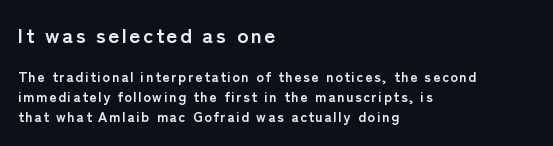
Is there any slant? The stems are plumb. The rag falls on the right side of this text block. Stroke thickness is high; the sample reads as a true bold. These two chunks differ in scale, with the top chunk taking the larger measure. Only glyphs here, with clear space below each row. Horizontal bands of white between lines are of average thickness.
